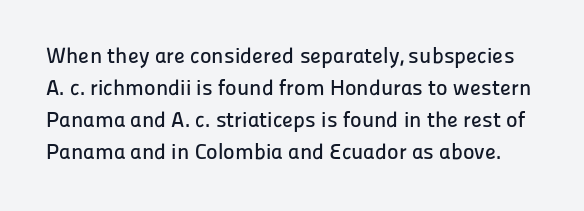
{"italic": "no", "underline": "no", "line_spacing": "normal", "line_spacing_ratio": 1.45, "letter_spacing": "normal", "letter_spacing_em": 0.0, "glyph_px": 22}
